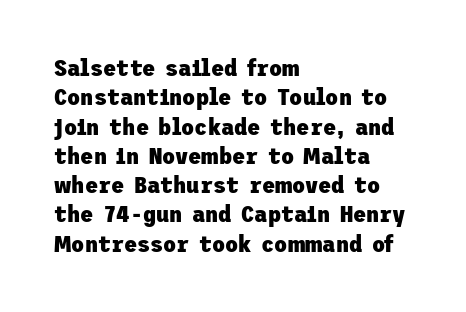
{"italic": "no", "bold": "yes", "underline": "no", "align": "left", "line_spacing_ratio": 1.22, "letter_spacing": "normal", "letter_spacing_em": 0.0, "glyph_px": 24}
